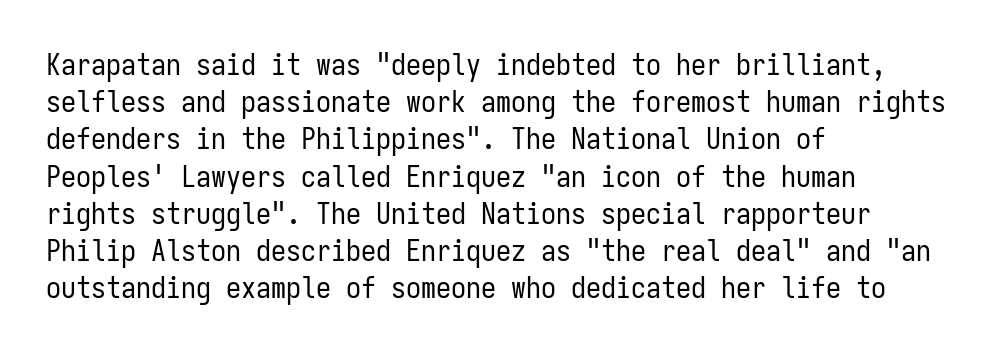
{"serif": "no", "italic": "no", "bold": "no", "weight": "regular", "width": "condensed", "stroke_contrast": "low", "x_height": "medium", "monospaced": "yes", "underline": "no", "align": "left", "line_spacing_ratio": 1.24, "letter_spacing": "normal", "letter_spacing_em": 0.0, "glyph_px": 30}
